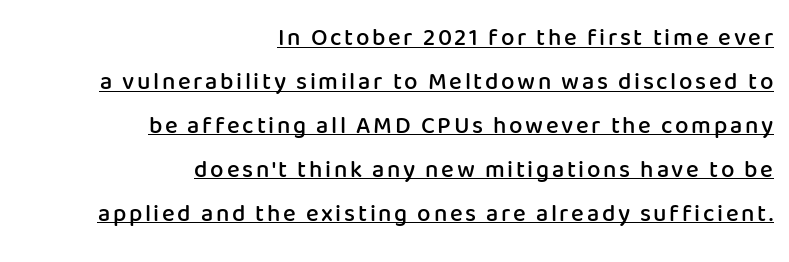
Q: Is the text bold? A: Semi-bold.
Q: Is the text italic (slanted)? A: No, it is upright.
Q: Is the text underlined? A: Yes.
Q: How is the paragraph aligned? A: Right-aligned.
